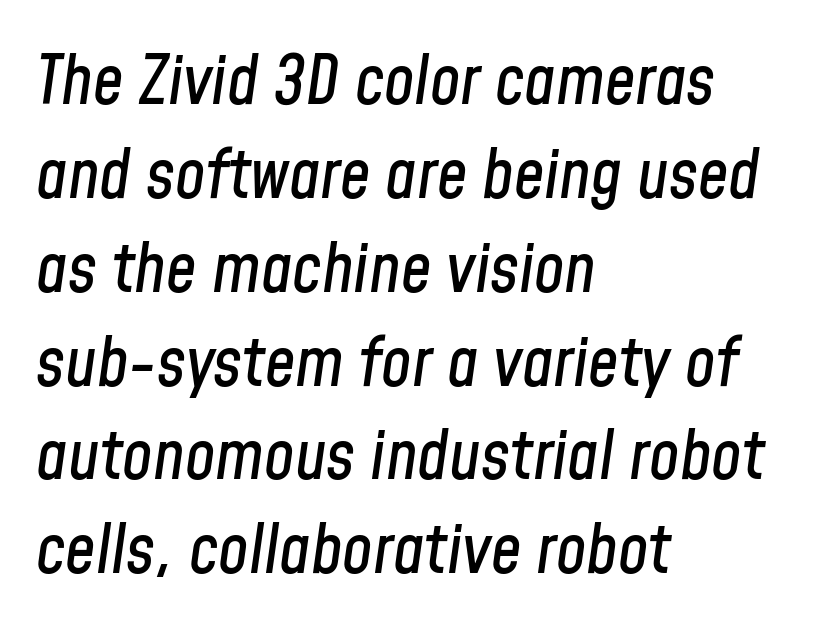
Baseline-to-baseline distance is the conventional proportion of letter height. The space beneath each line is pristine and unruled. The rag falls on the right side of this text block. In terms of letterspacing, this is plain default setting. The letters advance in unequal steps, a hallmark of proportional type. Notice how the stems are inclined rather than vertical — that's the hallmark of italics.
